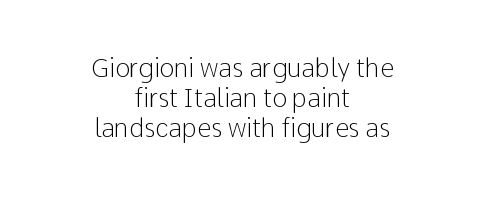
Unlike italic type, these characters show no tilt at all. The typesetter chose a symmetrical, centered arrangement here. Stroke mass is kept to a normal reading level or below. The rendering keeps characters at their native spacing. Check under the words: just untouched page.
